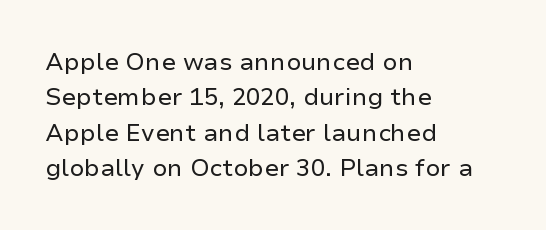
The image shows 24 px text type, upright; set left-aligned, normal line spacing (1.47x), normal letter spacing, not underlined.
